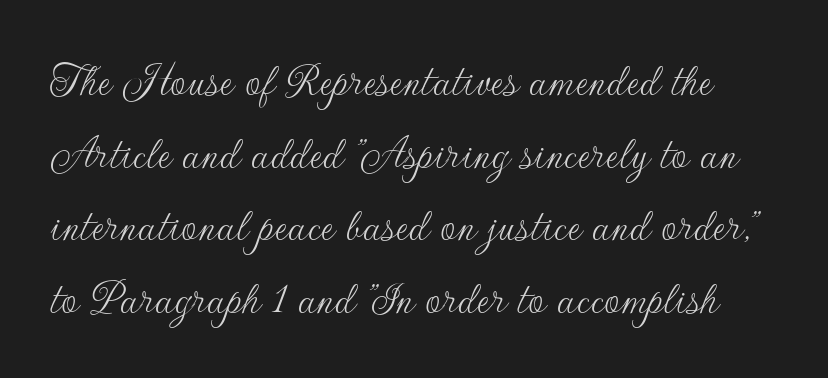
{"serif": "no", "bold": "no", "weight": "thin", "width": "normal", "stroke_contrast": "low", "x_height": "small", "monospaced": "no", "underline": "no", "line_spacing": "normal", "line_spacing_ratio": 1.48, "letter_spacing": "normal", "letter_spacing_em": 0.0, "glyph_px": 49}
